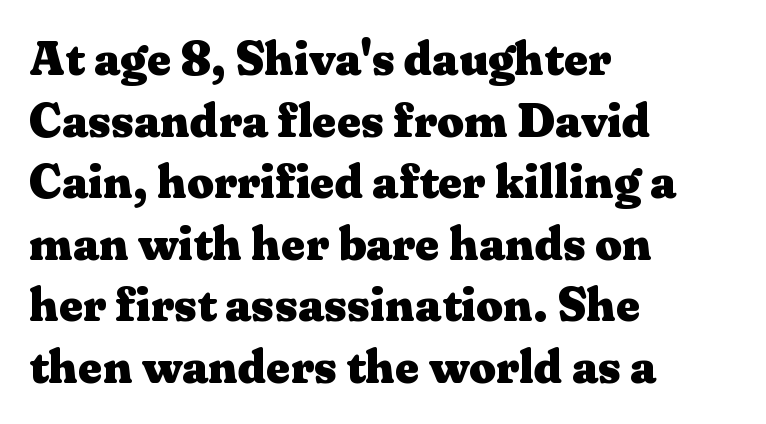
The image shows 47 px heavy, wide serif type, upright; set left-aligned, normal line spacing (1.31x), normal letter spacing, not underlined; medium stroke contrast and a medium x-height.
